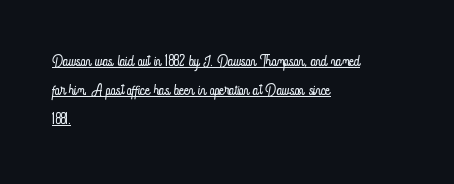
In designer terms, the underline attribute is active on this setting. Is the type heavy? It reads as light-to-regular instead. Vertically, the passage feels balanced, rows spaced as you'd expect. The gaps between neighbouring characters are ordinary and unremarkable.
